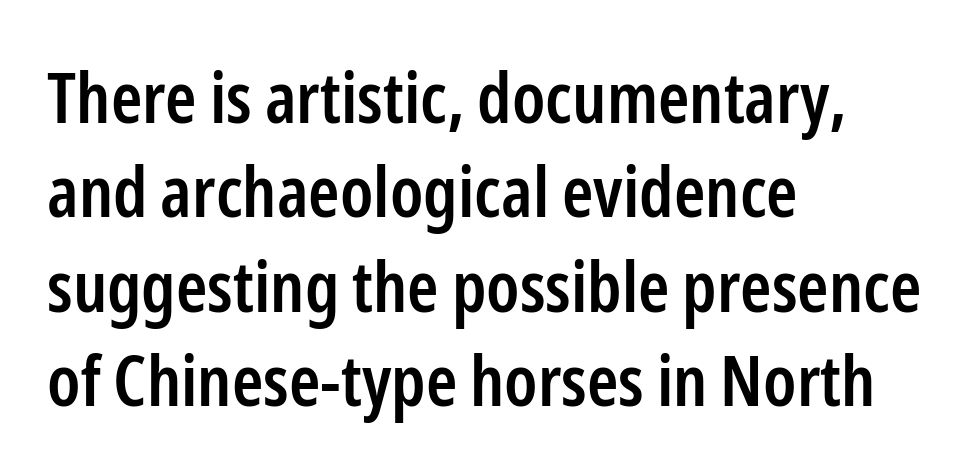
The letters advance in unequal steps, a hallmark of proportional type. Honestly, the row spacing looks completely unremarkable. Do the letters lean? They stand straight. The ragged edge is on the right, which tells us the setting is flush left. No feet cap the strokes, marking this as sans-serif type. The tracking reads as untouched default to a designer's eye.
